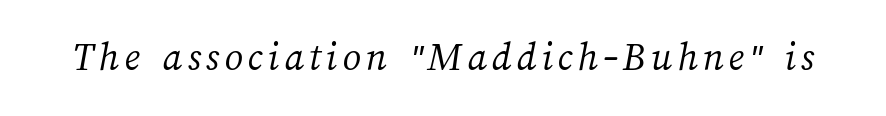
The space beneath each line is pristine and unruled. The strokes carry an ordinary text weight at most. Here the designer chose a conventional face with non-uniform glyph widths.
